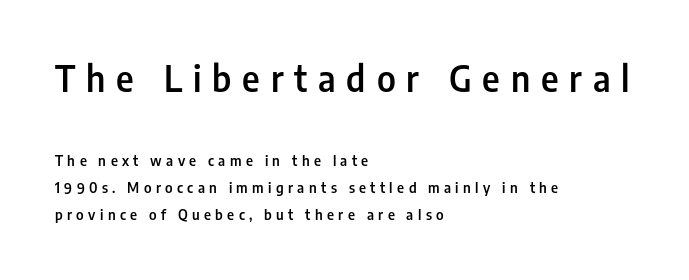
{"serif": "no", "italic": "no", "bold": "semi", "weight": "semibold", "width": "condensed", "stroke_contrast": "low", "x_height": "medium", "monospaced": "no", "underline": "no", "align": "left", "line_spacing": "loose", "line_spacing_ratio": 1.94, "letter_spacing": "wide", "letter_spacing_em": 0.31, "larger_block": "first", "size_ratio": 2.5, "glyph_px": 35}
